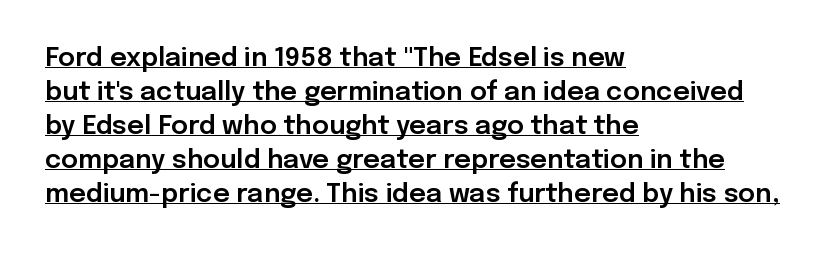
Vertical spacing — default. Letter spacing: default. The typesetter has applied underlining to the passage shown. The compositor pushed each line to the left boundary.
